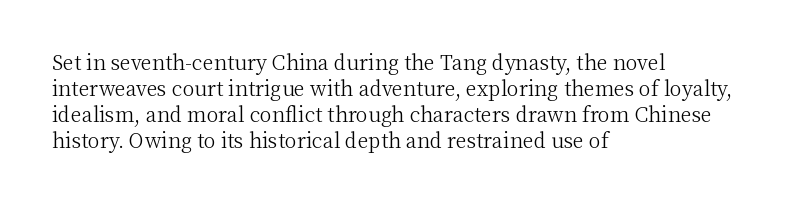
The image shows 20 px text type, upright; set left-aligned, normal line spacing (1.3x), normal letter spacing, not underlined.
